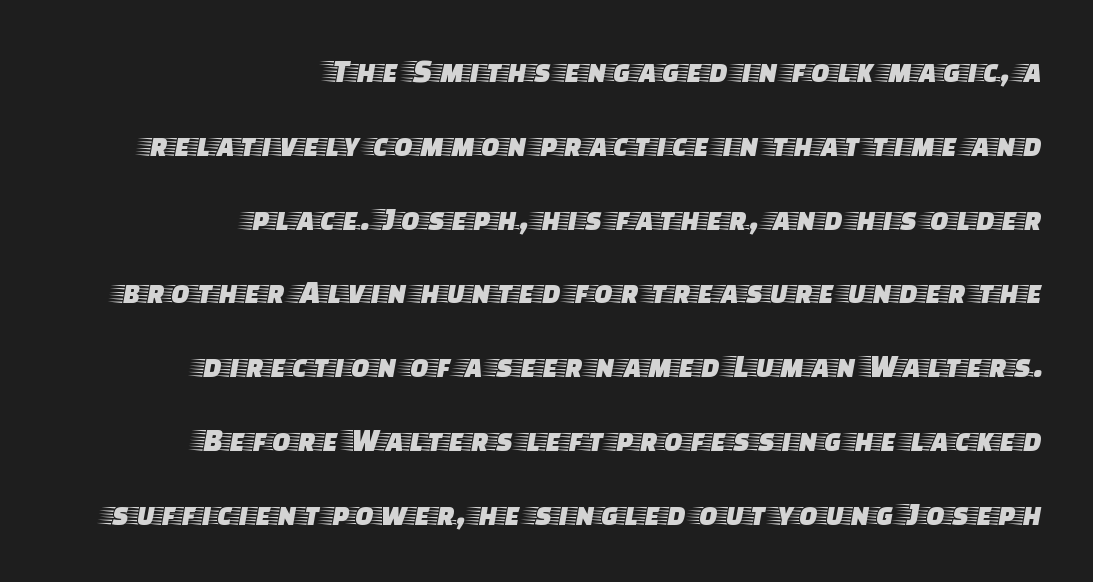
{"serif": "yes", "width": "wide", "stroke_contrast": "low", "x_height": "large", "monospaced": "no", "underline": "no", "align": "right", "line_spacing": "loose", "line_spacing_ratio": 2.17, "letter_spacing": "normal", "letter_spacing_em": 0.0, "glyph_px": 34}
